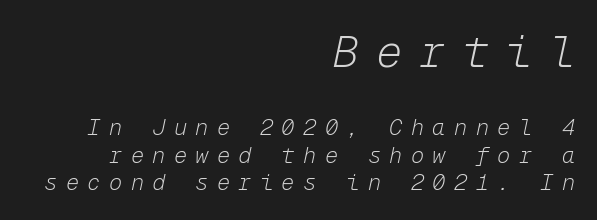
{"italic": "yes", "lean": "right", "slant_degrees": 12, "bold": "no", "weight": "light", "width": "normal", "stroke_contrast": "low", "x_height": "medium", "monospaced": "yes", "underline": "no", "align": "right", "line_spacing": "normal", "line_spacing_ratio": 1.25, "letter_spacing": "wide", "letter_spacing_em": 0.38, "larger_block": "first", "size_ratio": 2.0, "glyph_px": 44}
